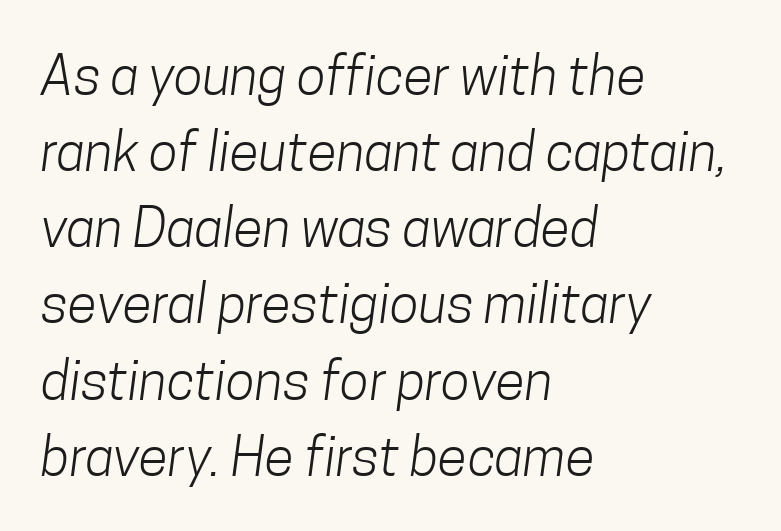
Default kerning and tracking; the words read as compact shapes. Think of a printed novel: that variable character pitch is what you see here. Bare-footed words on every line. The designer went with a sans here, leaving each stem footless. Stroke mass is kept to a normal reading level or below. Compared with typical paragraphs, the rows here are spaced about the same.
